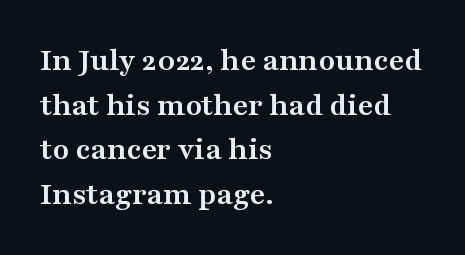
{"serif": "yes", "italic": "no", "bold": "yes", "weight": "semibold", "width": "wide", "stroke_contrast": "medium", "x_height": "medium", "monospaced": "no", "underline": "no", "align": "left", "line_spacing": "normal", "line_spacing_ratio": 1.35, "letter_spacing": "normal", "letter_spacing_em": 0.0, "glyph_px": 33}
